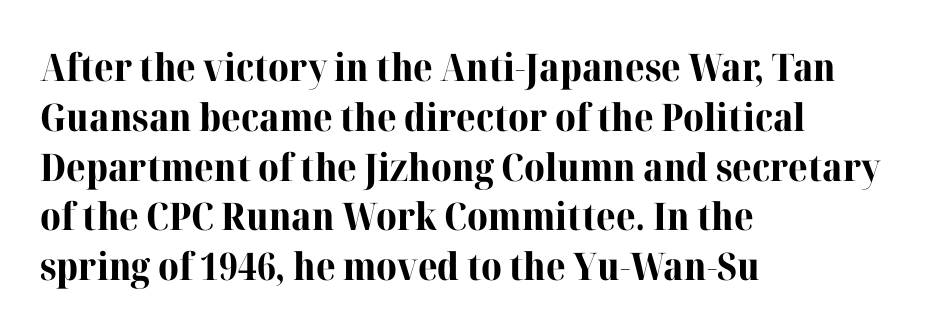
Q: Is the text bold? A: Yes.
Q: Is the text italic (slanted)? A: No, it is upright.
Q: Is the typeface a serif or a sans-serif typeface? A: Serif.
Q: Is the text underlined? A: No.
Q: How is the paragraph aligned? A: Left-aligned.
Q: Is the spacing between letters normal or unusually wide? A: Normal.
Q: Is the spacing between lines tight, normal or loose? A: Normal.
Q: Width (condensed, normal, or wide)? A: Normal.
Q: Stroke contrast? A: High.
Q: x-height? A: Medium.
Q: Monospaced? A: No.
